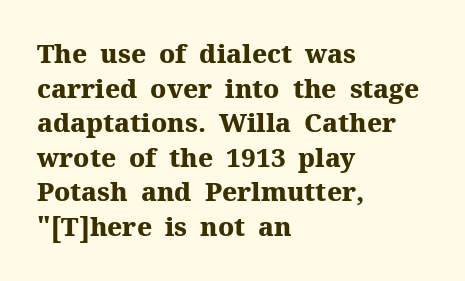
{"italic": "no", "bold": "yes", "underline": "no", "align": "left", "line_spacing": "normal", "line_spacing_ratio": 1.33, "letter_spacing": "normal", "letter_spacing_em": 0.0, "glyph_px": 26}
